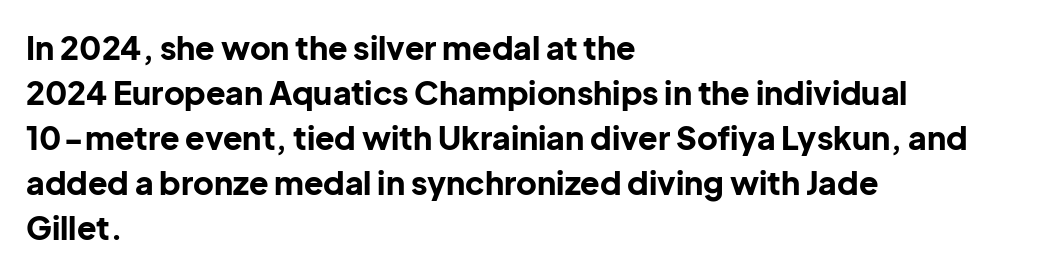
Q: Is the text bold? A: Yes.
Q: Is the text italic (slanted)? A: No, it is upright.
Q: Is the typeface a serif or a sans-serif typeface? A: Sans-serif.
Q: Is the text underlined? A: No.
Q: How is the paragraph aligned? A: Left-aligned.
Q: Is the spacing between letters normal or unusually wide? A: Normal.
Q: Is the spacing between lines tight, normal or loose? A: Normal.
Q: Width (condensed, normal, or wide)? A: Normal.
Q: Stroke contrast? A: Low.
Q: x-height? A: Medium.
Q: Monospaced? A: No.
